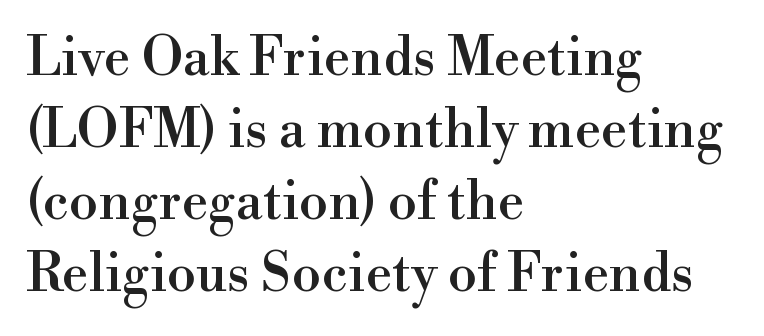
Q: Is the text italic (slanted)? A: No, it is upright.
Q: Is the typeface a serif or a sans-serif typeface? A: Serif.
Q: Is the text underlined? A: No.
Q: How is the paragraph aligned? A: Left-aligned.
Q: Is the spacing between letters normal or unusually wide? A: Normal.
Q: Is the spacing between lines tight, normal or loose? A: Normal.
Q: Width (condensed, normal, or wide)? A: Normal.
Q: x-height? A: Small.
Q: Monospaced? A: No.
